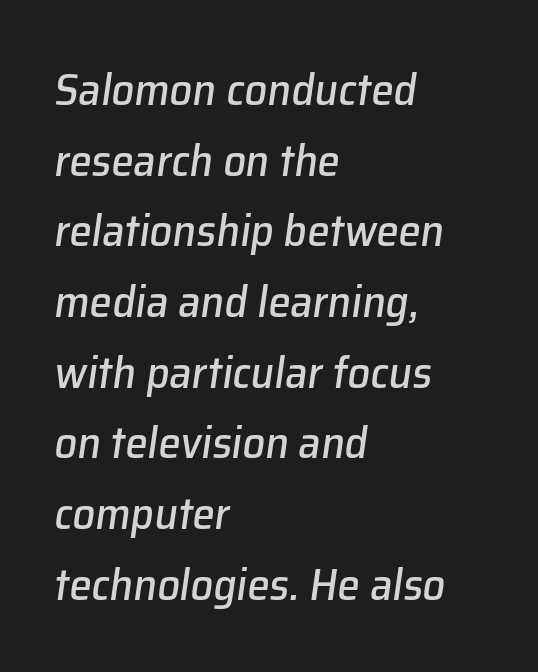
Check under the words: just untouched page. Spacing verdict: proportional, widths tailored to each character. The ragged edge is on the right, which tells us the setting is flush left. Would a proofreader flag this as italicized? Yes.
